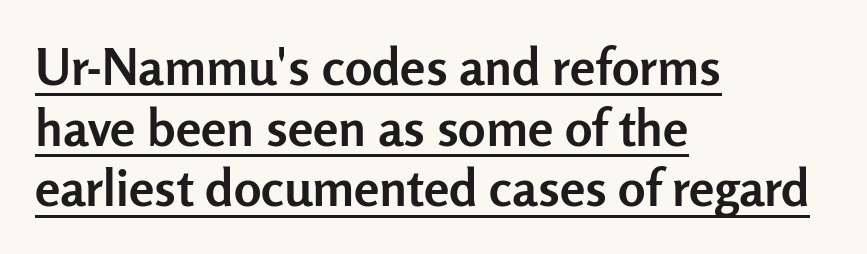
{"serif": "no", "italic": "no", "bold": "yes", "weight": "semibold", "width": "normal", "stroke_contrast": "low", "x_height": "medium", "monospaced": "no", "underline": "yes", "align": "left", "line_spacing_ratio": 1.19, "letter_spacing": "normal", "letter_spacing_em": 0.0, "glyph_px": 51}
